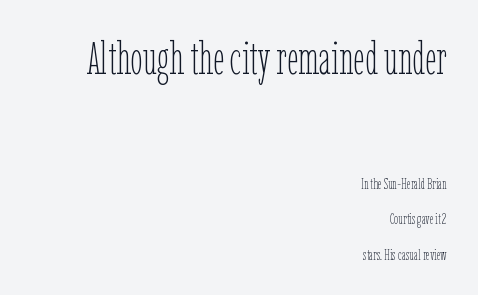
The image shows 45 px thin, condensed type, upright; set right-aligned, loose line spacing (2.37x), normal letter spacing, not underlined; the first (top) block is 3.0x larger; low stroke contrast and a medium x-height.
